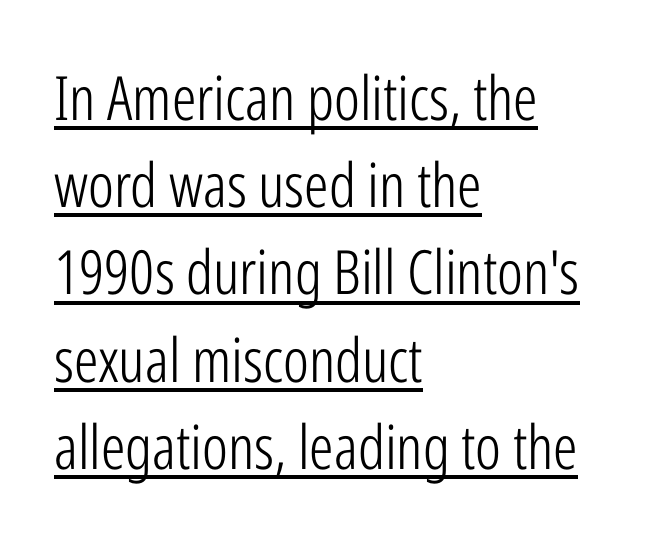
{"serif": "no", "italic": "no", "bold": "no", "weight": "light", "width": "condensed", "stroke_contrast": "low", "x_height": "medium", "monospaced": "no", "underline": "yes", "align": "left", "line_spacing": "normal", "line_spacing_ratio": 1.43, "letter_spacing": "normal", "letter_spacing_em": 0.0, "glyph_px": 61}
